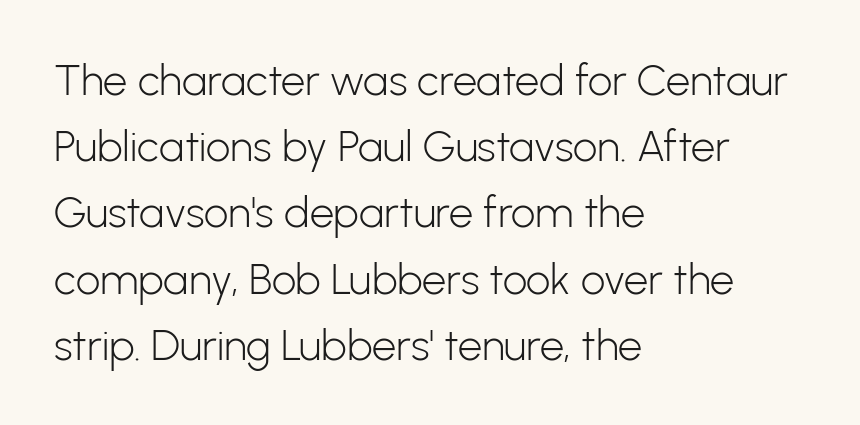
Q: Is the text bold? A: No.
Q: Is the text italic (slanted)? A: No, it is upright.
Q: Is the typeface a serif or a sans-serif typeface? A: Sans-serif.
Q: Is the text underlined? A: No.
Q: How is the paragraph aligned? A: Left-aligned.
Q: Is the spacing between letters normal or unusually wide? A: Normal.
Q: Is the spacing between lines tight, normal or loose? A: Normal.
Q: Width (condensed, normal, or wide)? A: Normal.
Q: Stroke contrast? A: Low.
Q: x-height? A: Medium.
Q: Monospaced? A: No.
